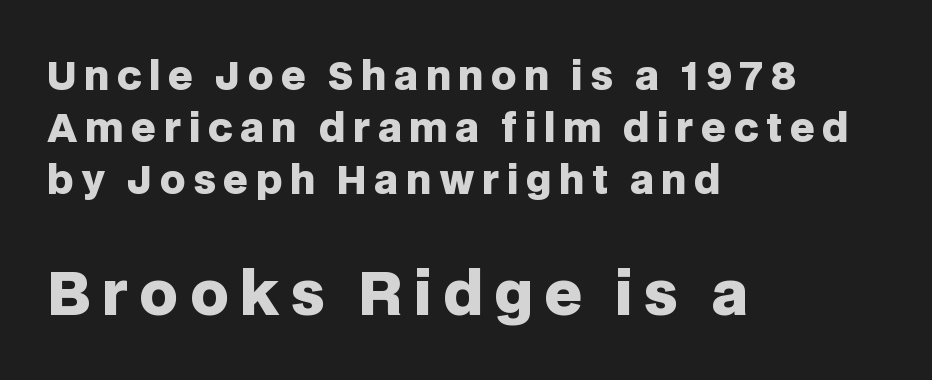
The rows are spaced the way most documents space them. Caption: upper text group reduced, lower text group enlarged. Character widths vary here, with narrow letters taking less room than wide ones. Summary of weight: heavy, a full bold. If you drew a line through each stem, it would be perfectly vertical.
